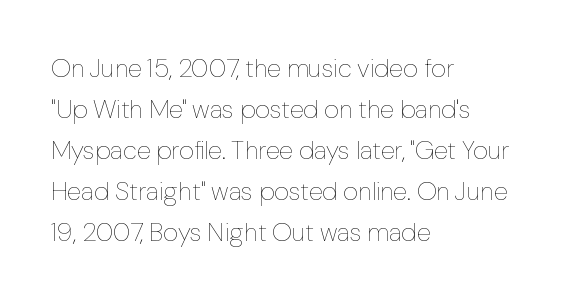
Q: Is the text bold? A: No.
Q: Is the text italic (slanted)? A: No, it is upright.
Q: Is the text underlined? A: No.
Q: How is the paragraph aligned? A: Left-aligned.
Q: Is the spacing between letters normal or unusually wide? A: Normal.
Q: Is the spacing between lines tight, normal or loose? A: Normal.
